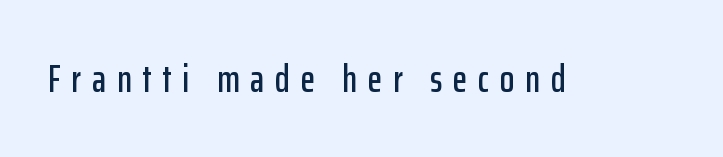
The image shows 38 px condensed sans-serif type, upright; set unusually wide letter spacing (+0.28 em), not underlined; low stroke contrast and a medium x-height.
